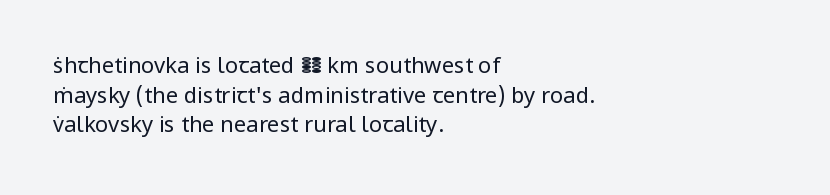
{"italic": "no", "bold": "no", "underline": "no", "align": "left", "line_spacing": "normal", "line_spacing_ratio": 1.35, "letter_spacing": "normal", "letter_spacing_em": 0.0, "glyph_px": 22}
